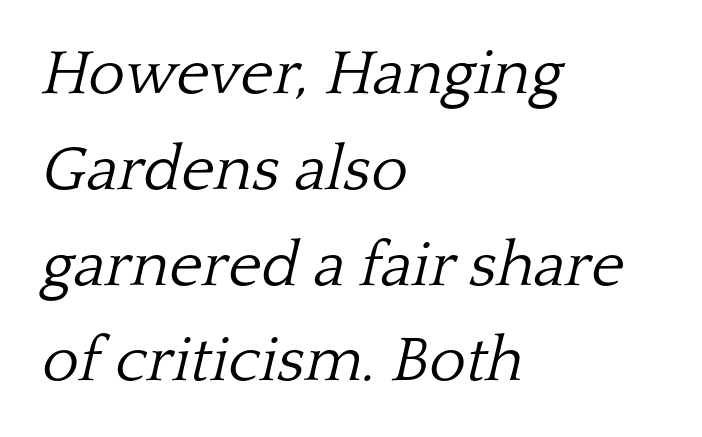
The line texture is even and compact thanks to regular tracking. Quick note: italic. To sum up the face: it has serifs. The typesetting does not lean heavy: it is not bold.
